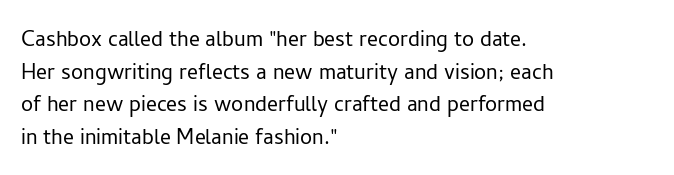
The image shows 27 px text type, upright; set left-aligned, line spacing 1.21x, normal letter spacing, not underlined.
